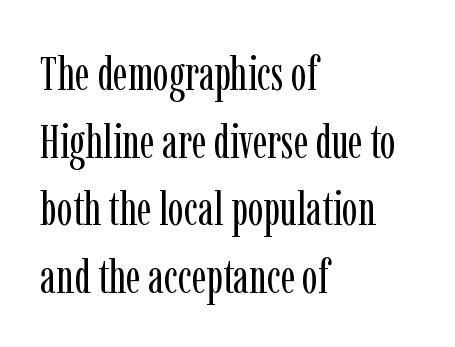
The image shows 47 px regular-weight, condensed serif type, upright; set left-aligned, normal line spacing (1.44x), normal letter spacing, not underlined; low stroke contrast and a medium x-height.
